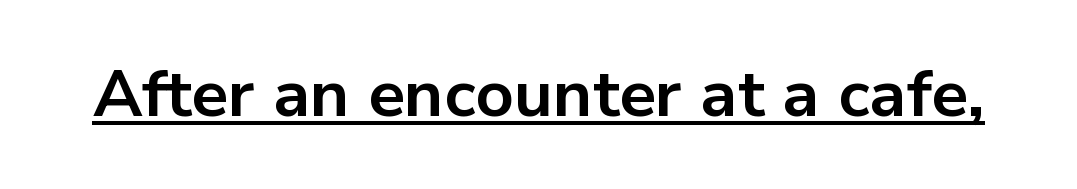
{"serif": "no", "italic": "no", "bold": "yes", "weight": "bold", "width": "normal", "stroke_contrast": "low", "x_height": "medium", "monospaced": "no", "underline": "yes", "letter_spacing": "normal", "letter_spacing_em": 0.0, "glyph_px": 66}
